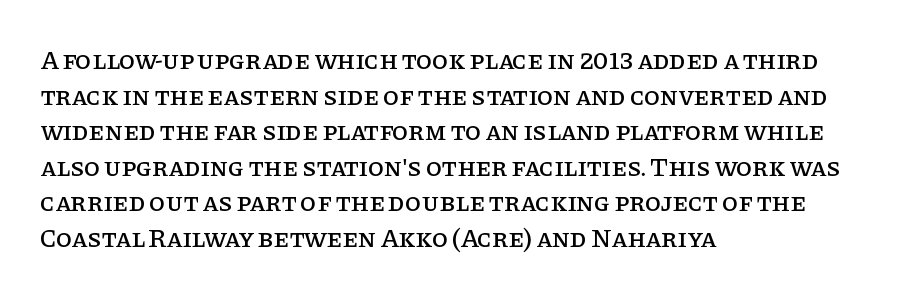
Q: Is the text italic (slanted)? A: No, it is upright.
Q: Is the text underlined? A: No.
Q: How is the paragraph aligned? A: Left-aligned.
Q: Is the spacing between letters normal or unusually wide? A: Normal.
Q: Is the spacing between lines tight, normal or loose? A: Normal.
